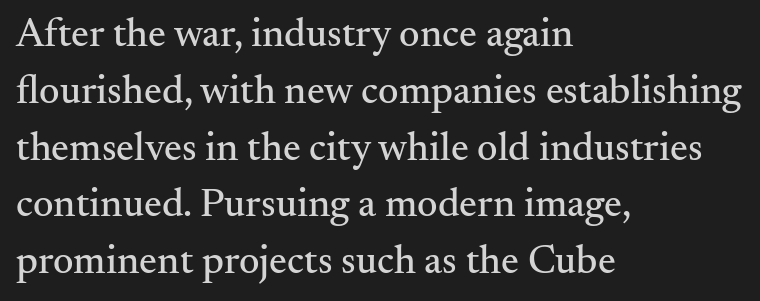
The image shows 40 px serif type, upright; set left-aligned, normal line spacing (1.42x), normal letter spacing, not underlined; medium stroke contrast and a small x-height.
